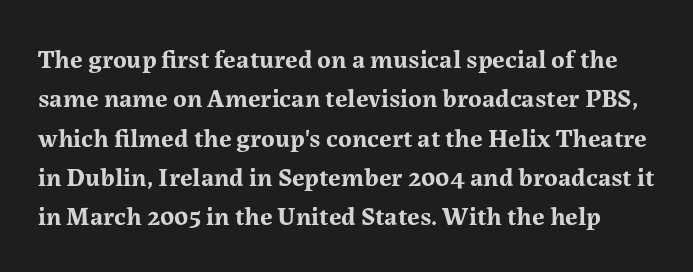
Q: Is the text bold? A: Yes.
Q: Is the text italic (slanted)? A: No, it is upright.
Q: Is the text underlined? A: No.
Q: Is the spacing between letters normal or unusually wide? A: Normal.
Q: Is the spacing between lines tight, normal or loose? A: Normal.
